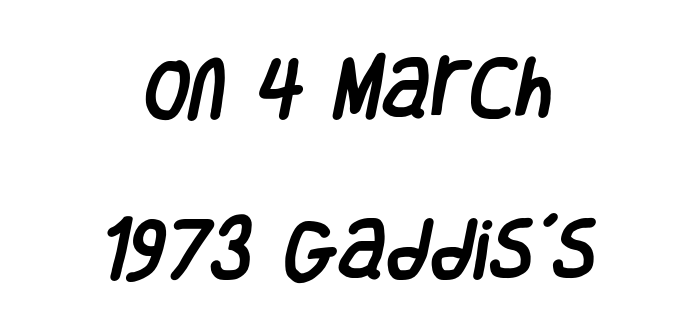
The letters sit at their default tracking, neither squeezed nor spread. Observe the absence of serifs on each vertical stroke in this sample. Descender tails drop into unmarked territory. Varying glyph widths throughout — classic text-font behaviour. Reading down the block, each line starts at a different indent, mirrored at its end.
